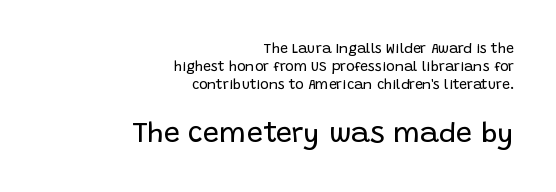
{"serif": "no", "italic": "no", "bold": "no", "weight": "regular", "width": "normal", "stroke_contrast": "low", "x_height": "large", "monospaced": "no", "underline": "no", "align": "right", "line_spacing": "normal", "line_spacing_ratio": 1.3, "letter_spacing": "normal", "letter_spacing_em": 0.0, "larger_block": "second", "size_ratio": 2.07, "glyph_px": 29}
